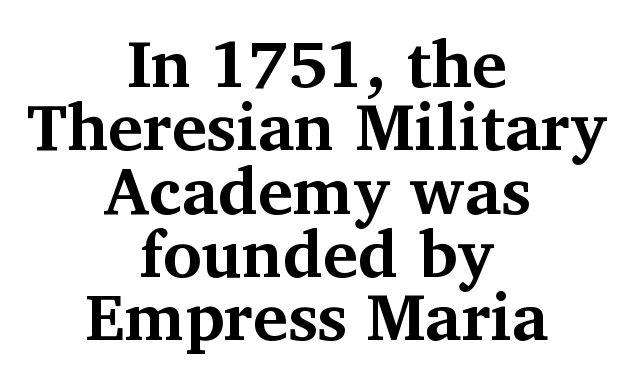
{"serif": "yes", "italic": "no", "bold": "yes", "weight": "bold", "width": "normal", "stroke_contrast": "medium", "x_height": "medium", "monospaced": "no", "underline": "no", "align": "center", "line_spacing": "tight", "line_spacing_ratio": 0.96, "letter_spacing": "normal", "letter_spacing_em": 0.0, "glyph_px": 66}
